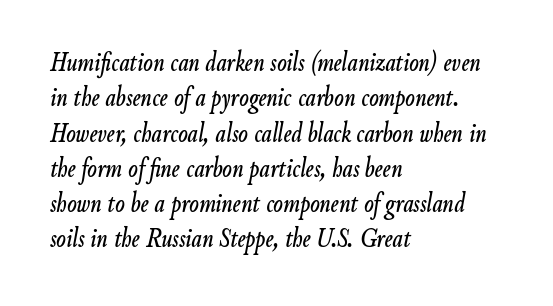
Q: Is the text italic (slanted)? A: Yes, it leans right by about 9 degrees.
Q: Is the text underlined? A: No.
Q: How is the paragraph aligned? A: Left-aligned.
Q: Is the spacing between letters normal or unusually wide? A: Normal.
Q: Is the spacing between lines tight, normal or loose? A: Normal.
Q: Width (condensed, normal, or wide)? A: Condensed.
Q: Stroke contrast? A: Low.
Q: x-height? A: Small.
Q: Monospaced? A: No.
